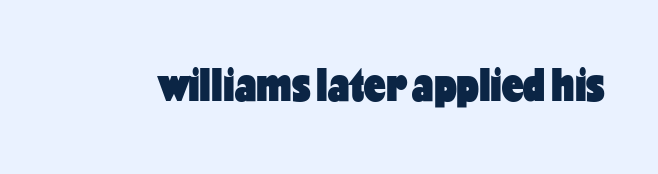
The image shows 48 px heavy, condensed sans-serif type, upright; set normal letter spacing, not underlined; low stroke contrast and a medium x-height.
